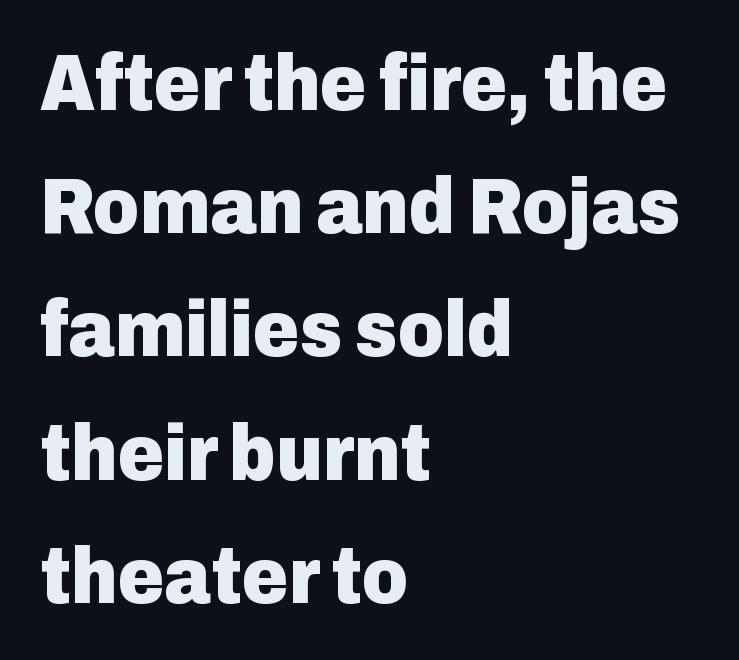
The image shows 79 px heavy sans-serif type, upright; set left-aligned, normal line spacing (1.56x), normal letter spacing, not underlined; low stroke contrast and a medium x-height.
